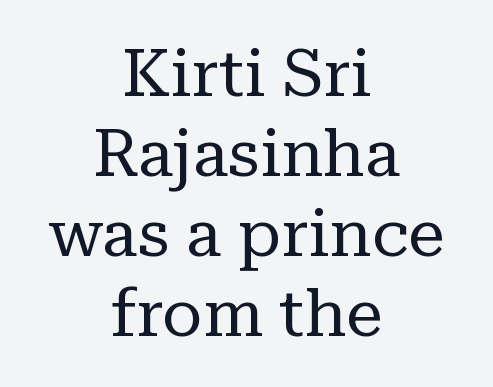
Q: Is the text bold? A: No.
Q: Is the text italic (slanted)? A: No, it is upright.
Q: Is the typeface a serif or a sans-serif typeface? A: Serif.
Q: Is the text underlined? A: No.
Q: How is the paragraph aligned? A: Centered.
Q: Is the spacing between letters normal or unusually wide? A: Normal.
Q: Width (condensed, normal, or wide)? A: Normal.
Q: Stroke contrast? A: Low.
Q: x-height? A: Medium.
Q: Monospaced? A: No.
